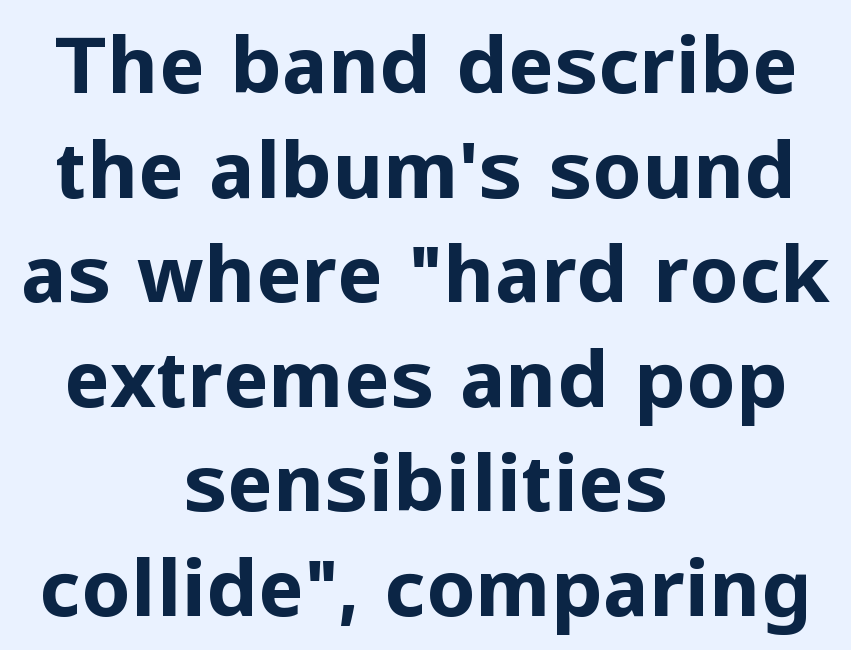
{"serif": "no", "italic": "no", "bold": "yes", "weight": "bold", "width": "normal", "stroke_contrast": "low", "x_height": "medium", "monospaced": "no", "underline": "no", "align": "center", "line_spacing": "normal", "line_spacing_ratio": 1.34, "letter_spacing": "normal", "letter_spacing_em": 0.0, "glyph_px": 78}
